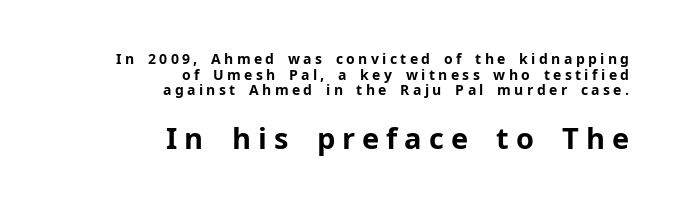
Q: Is the text bold? A: Yes.
Q: Is the text italic (slanted)? A: No, it is upright.
Q: Is the typeface a serif or a sans-serif typeface? A: Sans-serif.
Q: Is the text underlined? A: No.
Q: How is the paragraph aligned? A: Right-aligned.
Q: Is the spacing between letters normal or unusually wide? A: Unusually wide.
Q: Is the spacing between lines tight, normal or loose? A: Tight.
Q: Which block of text is set in a larger size, the first (top) or the second (bottom)? A: The second (bottom) one.
Q: Width (condensed, normal, or wide)? A: Normal.
Q: Stroke contrast? A: Low.
Q: x-height? A: Medium.
Q: Monospaced? A: No.
